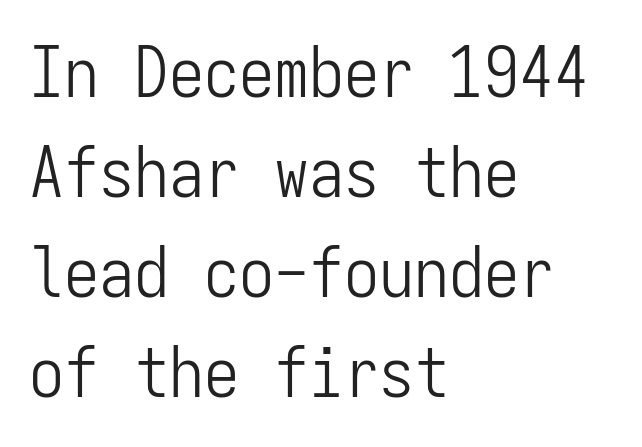
The tracking reads as untouched default to a designer's eye. Does the leading feel generous? No, just average. The rag falls on the right side of this text block. A bare baseline throughout the passage. Is this a fixed-width face? Yes — each glyph sits in an identical cell. The letterforms sit at book weight or below.
